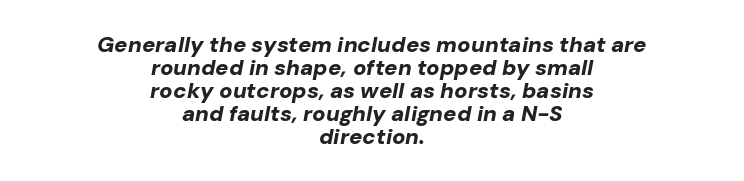
The image shows 22 px bold type, italic (leaning right); set centered, tight line spacing (1.04x), normal letter spacing, not underlined.
